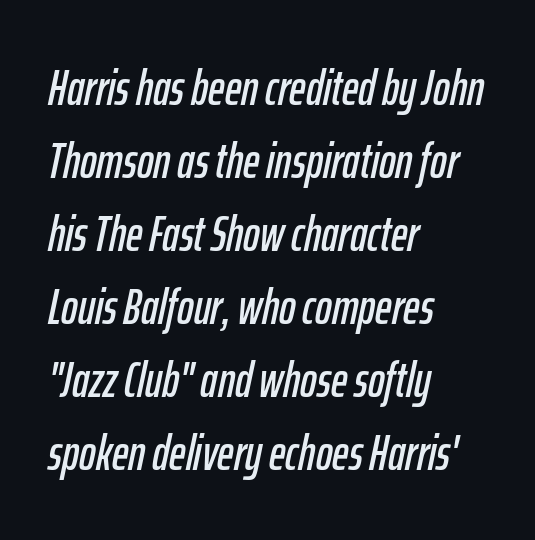
Do the characters align in a grid? No, the font is proportional. Rows of type keep a routine distance in the vertical direction. Short and long lines alike share a common starting point at left. Is the type slanted? Yes — the strokes lean at a clear angle. Letters rest on an invisible, unmarked baseline.
